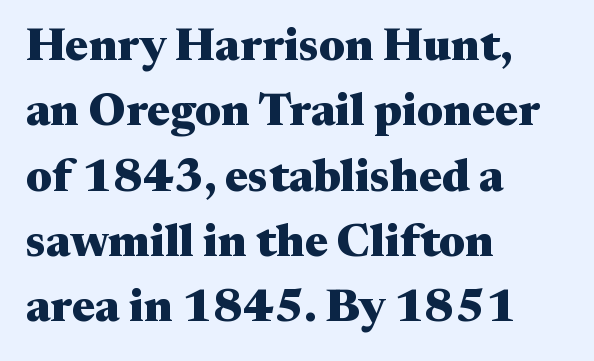
Q: Is the text bold? A: Yes.
Q: Is the text italic (slanted)? A: No, it is upright.
Q: Is the typeface a serif or a sans-serif typeface? A: Serif.
Q: Is the text underlined? A: No.
Q: How is the paragraph aligned? A: Left-aligned.
Q: Is the spacing between letters normal or unusually wide? A: Normal.
Q: Is the spacing between lines tight, normal or loose? A: Normal.
Q: Width (condensed, normal, or wide)? A: Wide.
Q: Stroke contrast? A: Medium.
Q: x-height? A: Medium.
Q: Monospaced? A: No.
